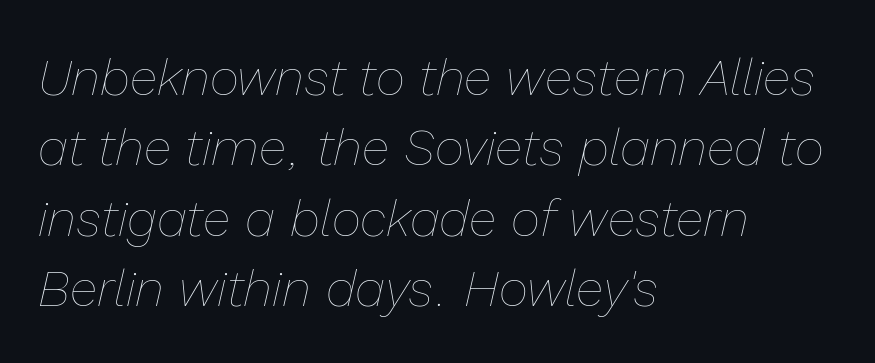
The image shows 51 px thin type, italic (leaning right); set left-aligned, normal line spacing (1.38x), normal letter spacing, not underlined; low stroke contrast and a medium x-height.
